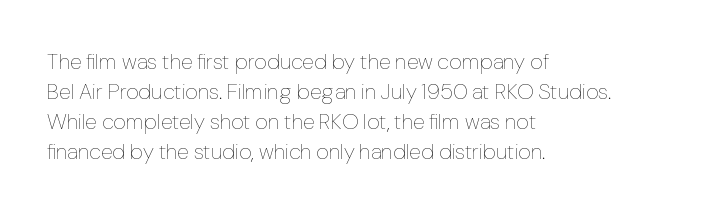
Q: Is the text bold? A: No.
Q: Is the text italic (slanted)? A: No, it is upright.
Q: Is the text underlined? A: No.
Q: How is the paragraph aligned? A: Left-aligned.
Q: Is the spacing between letters normal or unusually wide? A: Normal.
Q: Is the spacing between lines tight, normal or loose? A: Normal.
